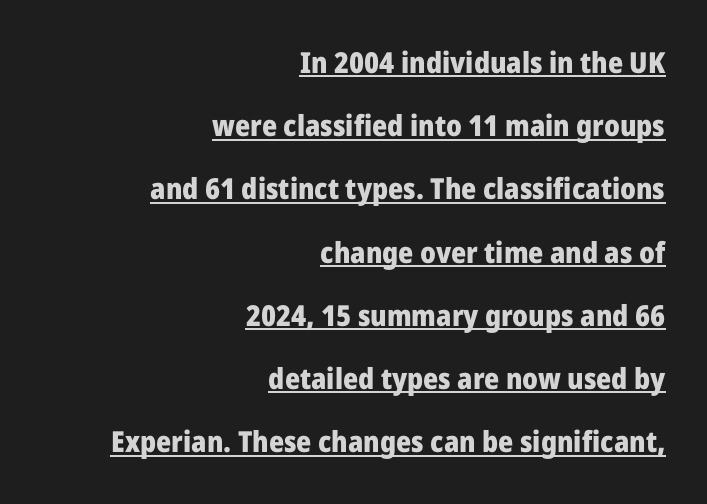
{"serif": "no", "italic": "no", "bold": "yes", "weight": "heavy", "width": "normal", "stroke_contrast": "low", "x_height": "medium", "monospaced": "no", "underline": "yes", "align": "right", "line_spacing": "loose", "line_spacing_ratio": 2.18, "letter_spacing": "normal", "letter_spacing_em": 0.0, "glyph_px": 29}
